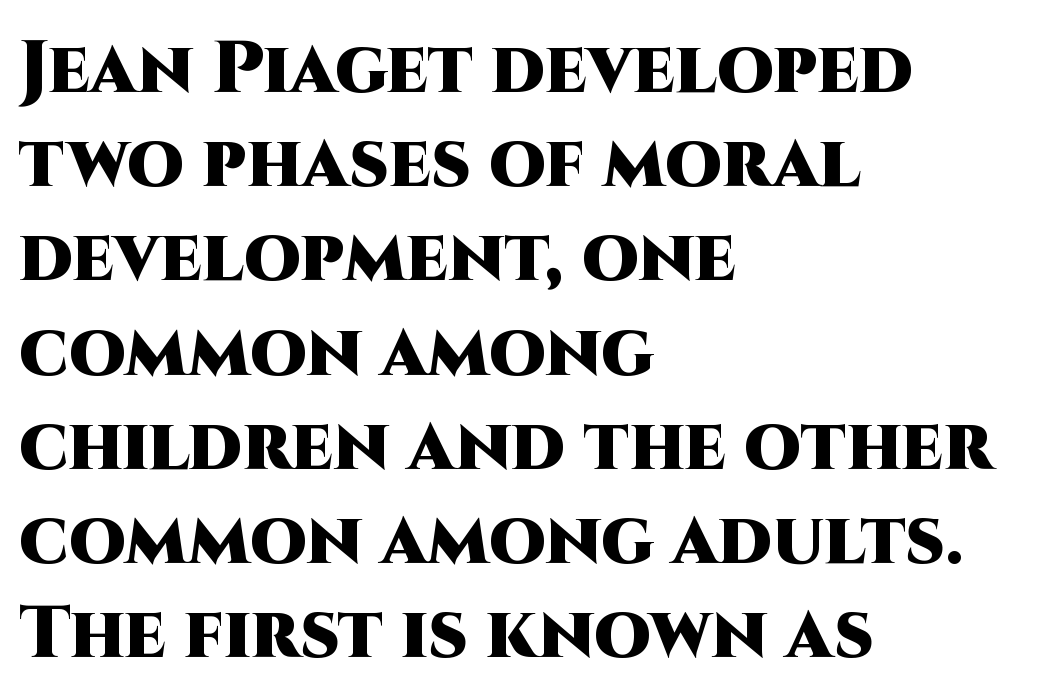
Q: Is the text bold? A: Yes.
Q: Is the text italic (slanted)? A: No, it is upright.
Q: Is the typeface a serif or a sans-serif typeface? A: Sans-serif.
Q: Is the text underlined? A: No.
Q: How is the paragraph aligned? A: Left-aligned.
Q: Is the spacing between letters normal or unusually wide? A: Normal.
Q: Is the spacing between lines tight, normal or loose? A: Normal.
Q: Width (condensed, normal, or wide)? A: Normal.
Q: Stroke contrast? A: High.
Q: x-height? A: Large.
Q: Monospaced? A: No.
